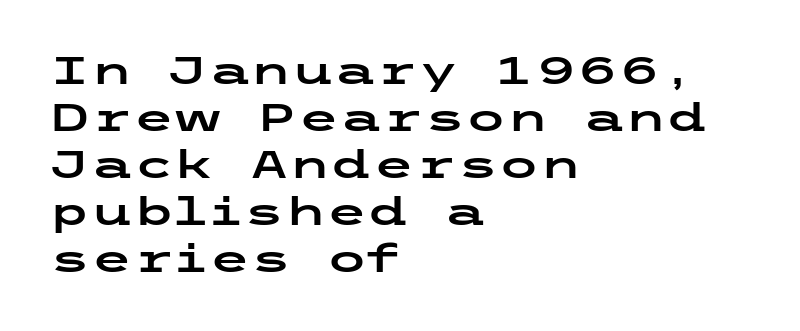
Q: Is the text italic (slanted)? A: No, it is upright.
Q: Is the typeface a serif or a sans-serif typeface? A: Sans-serif.
Q: Is the text underlined? A: No.
Q: How is the paragraph aligned? A: Left-aligned.
Q: Is the spacing between letters normal or unusually wide? A: Normal.
Q: Width (condensed, normal, or wide)? A: Wide.
Q: Stroke contrast? A: Low.
Q: x-height? A: Medium.
